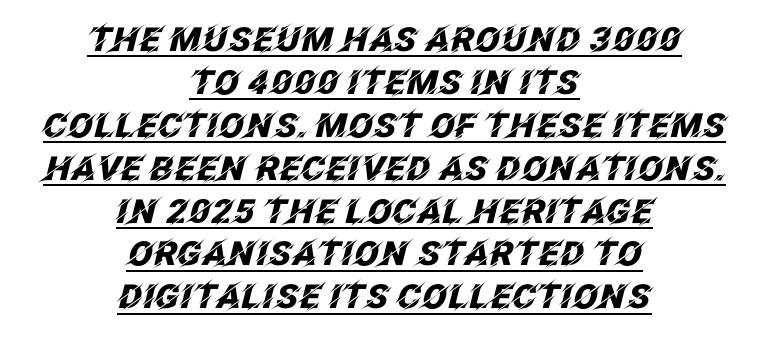
Q: Is the text bold? A: Yes.
Q: Is the text italic (slanted)? A: Yes, it leans right by about 12 degrees.
Q: Is the text underlined? A: Yes.
Q: How is the paragraph aligned? A: Centered.
Q: Is the spacing between letters normal or unusually wide? A: Normal.
Q: Is the spacing between lines tight, normal or loose? A: Normal.
Q: Width (condensed, normal, or wide)? A: Normal.
Q: Stroke contrast? A: Low.
Q: x-height? A: Large.
Q: Monospaced? A: No.
